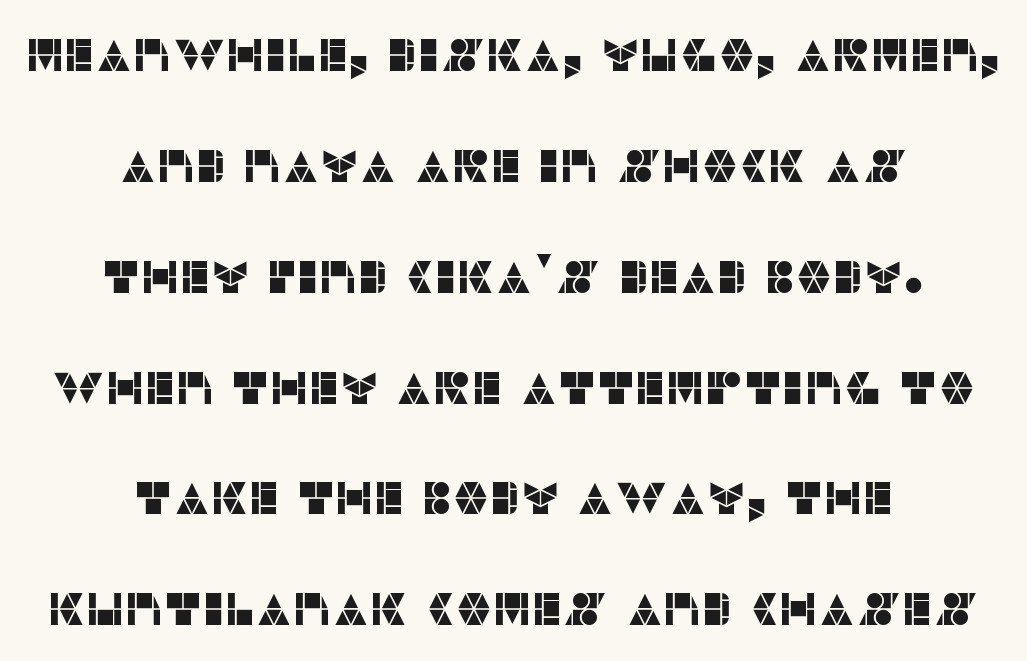
The image shows 46 px sans-serif type, upright; set centered, loose line spacing (2.41x), normal letter spacing, not underlined; low stroke contrast and a large x-height.
